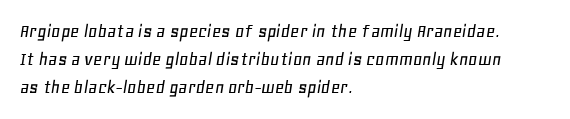
{"italic": "yes", "lean": "right", "slant_degrees": 11, "underline": "no", "align": "left", "line_spacing": "normal", "line_spacing_ratio": 1.41, "letter_spacing": "normal", "letter_spacing_em": 0.0, "glyph_px": 20}
